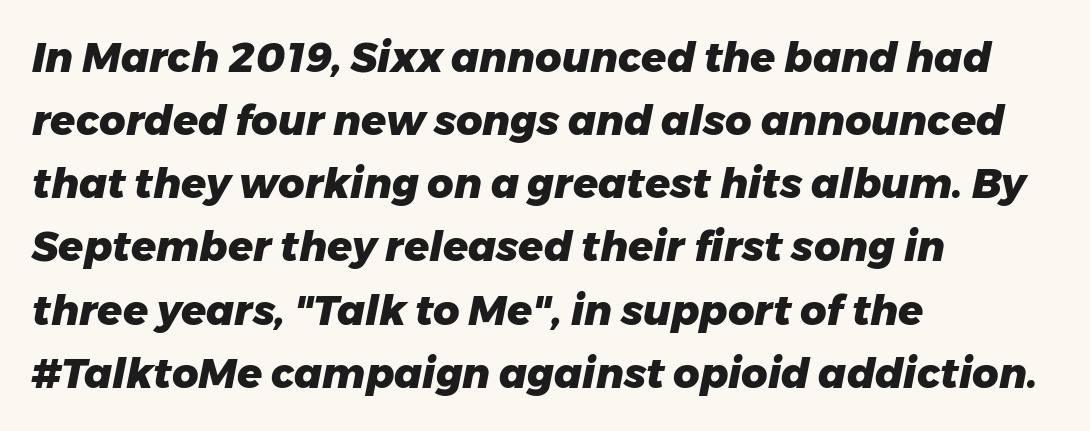
Compared with ordinary roman type, these characters are visibly tilted. Horizontal alignment here is leftward, the default for most running prose. Interline gaps are of average width in this sample. Varying glyph widths throughout — classic text-font behaviour.
